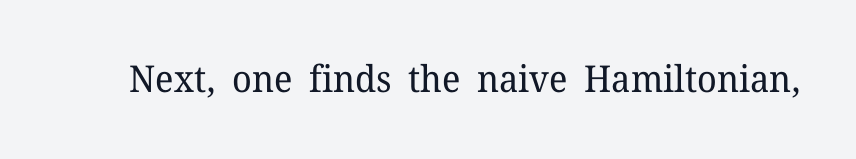
The image shows 37 px regular-weight serif type, upright; set normal letter spacing, not underlined; low stroke contrast and a medium x-height.
